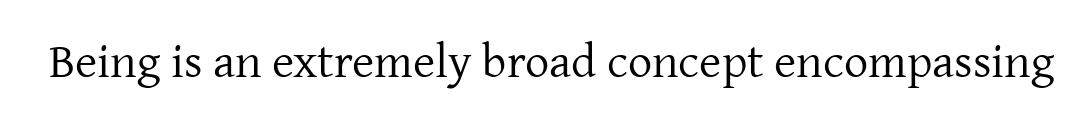
The passage shown is not underscored anywhere. This reads as an unemphasized weight, regular at the heaviest. Do the characters align in a grid? No, the font is proportional. The font family rendered here belongs to the serif group. The type is set solid horizontally, with unmodified tracking. If you drew a line through each stem, it would be perfectly vertical.
